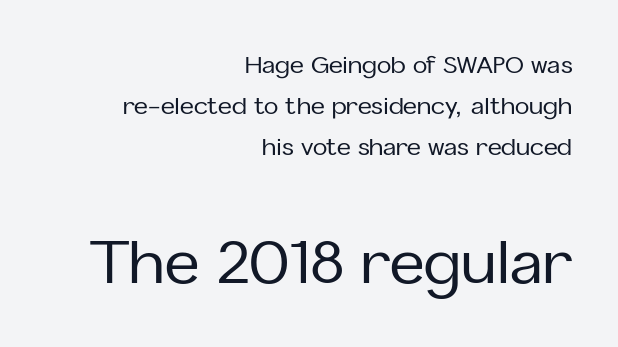
{"serif": "no", "italic": "no", "width": "normal", "stroke_contrast": "low", "x_height": "medium", "monospaced": "no", "underline": "no", "align": "right", "line_spacing": "normal", "line_spacing_ratio": 1.7, "letter_spacing": "normal", "letter_spacing_em": 0.0, "larger_block": "second", "size_ratio": 2.5, "glyph_px": 60}
